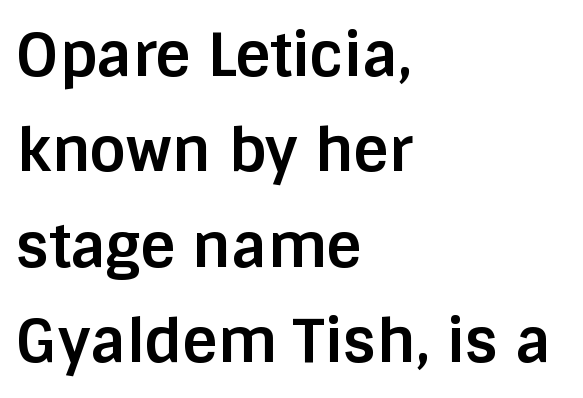
Caption: multi-line text, flush left, ragged right. Upright lettering throughout. Every letter is thick-stroked: bold, no question. The strip under each line holds only bare page. Type style note: lacks serifs. A typesetter would call this proportional, since set widths differ per character.
